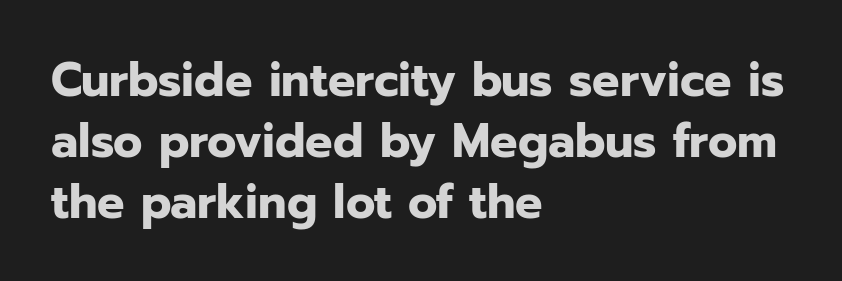
The image shows 48 px bold sans-serif type, upright; set left-aligned, normal line spacing (1.27x), normal letter spacing, not underlined; low stroke contrast and a medium x-height.
